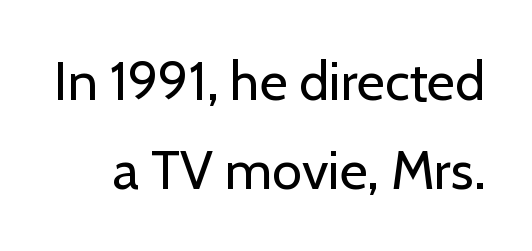
{"serif": "no", "italic": "no", "bold": "no", "weight": "regular", "width": "normal", "stroke_contrast": "low", "x_height": "medium", "monospaced": "no", "underline": "no", "line_spacing": "normal", "line_spacing_ratio": 1.65, "letter_spacing": "normal", "letter_spacing_em": 0.0, "glyph_px": 54}
